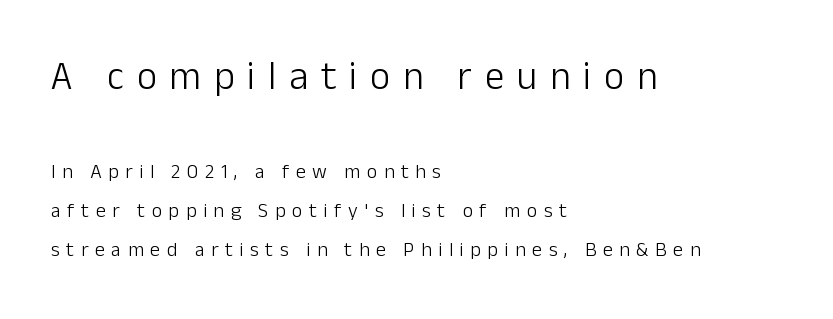
{"serif": "no", "italic": "no", "bold": "no", "weight": "light", "width": "normal", "stroke_contrast": "low", "x_height": "medium", "monospaced": "no", "underline": "no", "align": "left", "line_spacing": "loose", "line_spacing_ratio": 1.95, "letter_spacing": "wide", "letter_spacing_em": 0.33, "larger_block": "first", "size_ratio": 1.95, "glyph_px": 39}
